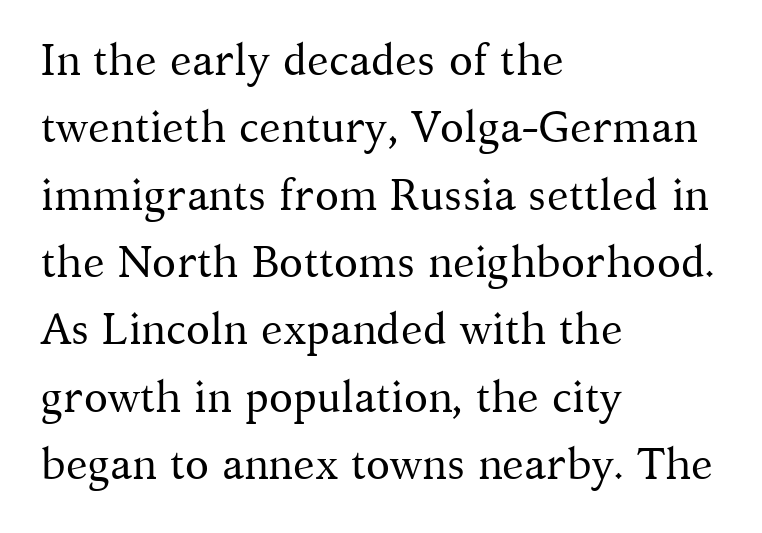
{"serif": "yes", "italic": "no", "bold": "no", "weight": "regular", "width": "normal", "stroke_contrast": "medium", "x_height": "medium", "monospaced": "no", "underline": "no", "align": "left", "line_spacing": "normal", "line_spacing_ratio": 1.53, "letter_spacing": "normal", "letter_spacing_em": 0.0, "glyph_px": 44}
